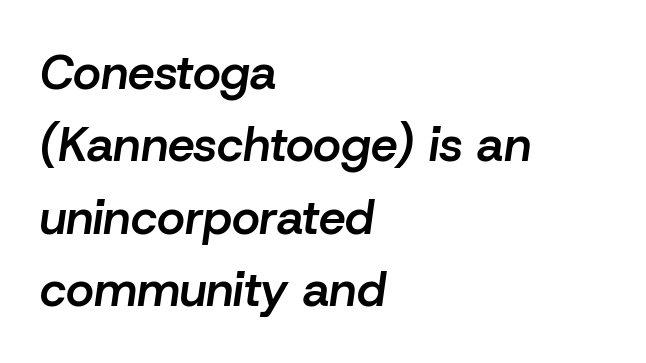
The image shows 48 px semibold type, italic (leaning right); set left-aligned, normal line spacing (1.51x), normal letter spacing, not underlined; low stroke contrast and a medium x-height.
